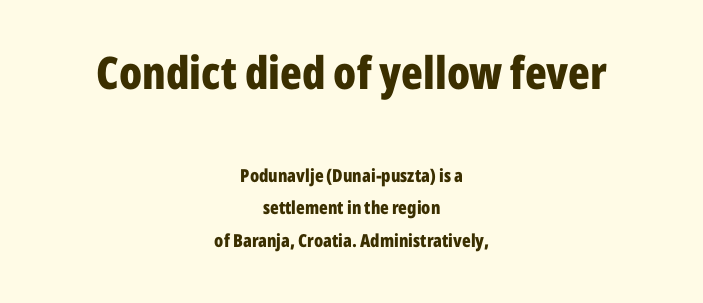
{"serif": "no", "italic": "no", "bold": "yes", "weight": "bold", "width": "condensed", "stroke_contrast": "low", "x_height": "medium", "monospaced": "no", "underline": "no", "align": "center", "line_spacing_ratio": 1.8, "letter_spacing": "normal", "letter_spacing_em": 0.0, "larger_block": "first", "size_ratio": 2.5, "glyph_px": 45}
